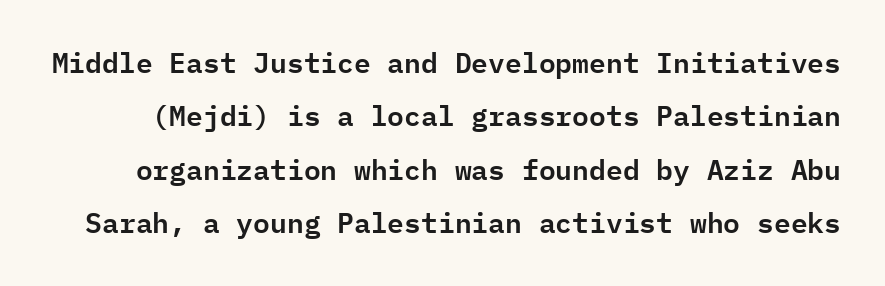
{"serif": "no", "italic": "no", "width": "normal", "stroke_contrast": "low", "x_height": "medium", "monospaced": "yes", "underline": "no", "line_spacing": "loose", "line_spacing_ratio": 1.91, "letter_spacing": "normal", "letter_spacing_em": 0.0, "glyph_px": 28}
